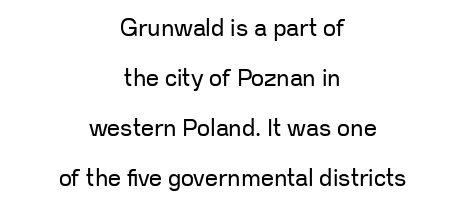
The image shows 23 px text type, upright; set centered, loose line spacing (2.18x), normal letter spacing, not underlined.
